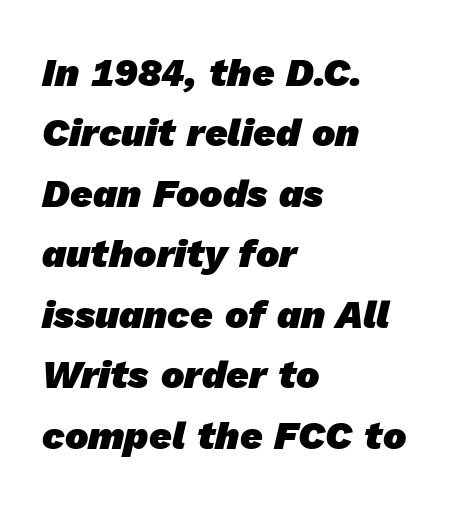
The image shows 39 px heavy sans-serif type; set left-aligned, normal line spacing (1.55x), normal letter spacing, not underlined; low stroke contrast and a medium x-height.
